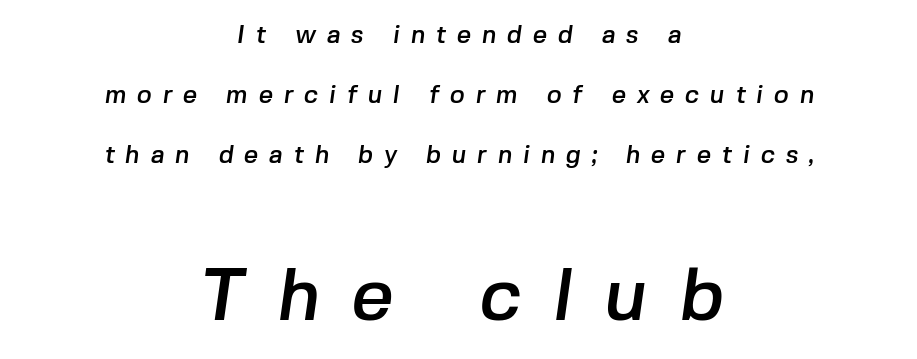
Interline gaps are noticeably wide in this sample. Where is the straight margin? There isn't one; the lines are centered. The block sitting lower on the canvas is the one with enlarged characters. No word sits above an underline. The letters carry no serifs — their stems end cleanly without finishing strokes. Spacing between characters has been opened up far beyond the box default.
